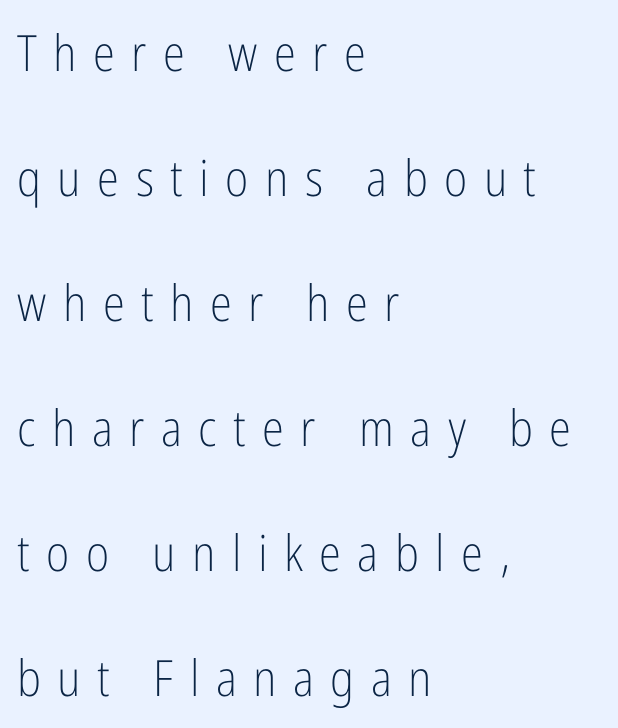
{"serif": "no", "italic": "no", "bold": "no", "weight": "light", "width": "condensed", "stroke_contrast": "low", "x_height": "medium", "monospaced": "no", "underline": "no", "align": "left", "line_spacing": "loose", "line_spacing_ratio": 2.5, "letter_spacing": "wide", "letter_spacing_em": 0.33, "glyph_px": 50}
